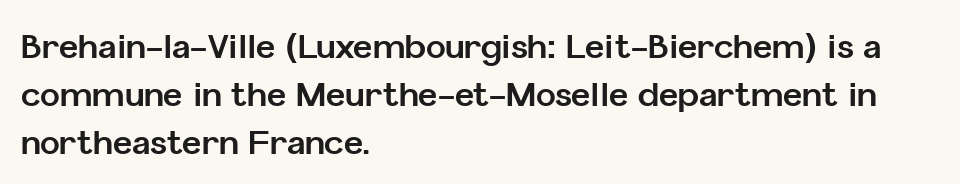
Q: Is the text bold? A: Yes.
Q: Is the text italic (slanted)? A: No, it is upright.
Q: Is the typeface a serif or a sans-serif typeface? A: Sans-serif.
Q: Is the text underlined? A: No.
Q: How is the paragraph aligned? A: Left-aligned.
Q: Is the spacing between letters normal or unusually wide? A: Normal.
Q: Is the spacing between lines tight, normal or loose? A: Normal.
Q: Width (condensed, normal, or wide)? A: Normal.
Q: Stroke contrast? A: Low.
Q: x-height? A: Medium.
Q: Monospaced? A: No.
